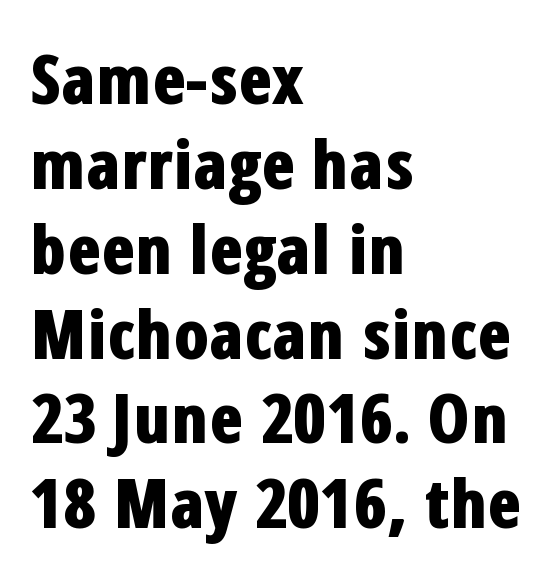
{"serif": "no", "italic": "no", "bold": "yes", "weight": "bold", "width": "condensed", "stroke_contrast": "low", "x_height": "medium", "monospaced": "no", "underline": "no", "align": "left", "line_spacing_ratio": 1.23, "letter_spacing": "normal", "letter_spacing_em": 0.0, "glyph_px": 69}
